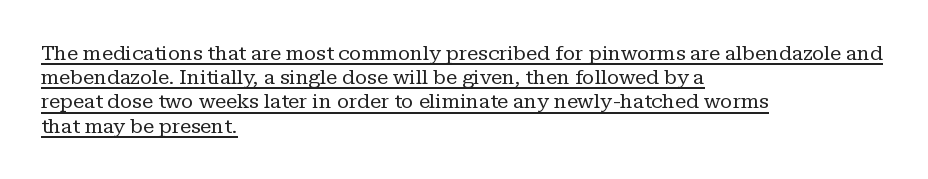
The image shows 20 px text type, upright; set left-aligned, line spacing 1.21x, normal letter spacing, underlined.
